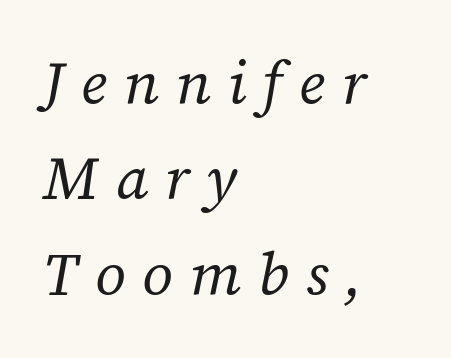
{"serif": "yes", "italic": "yes", "lean": "right", "slant_degrees": 12, "bold": "no", "weight": "regular", "width": "normal", "stroke_contrast": "low", "x_height": "medium", "monospaced": "no", "underline": "no", "align": "left", "line_spacing": "normal", "line_spacing_ratio": 1.59, "letter_spacing": "wide", "letter_spacing_em": 0.28, "glyph_px": 60}
